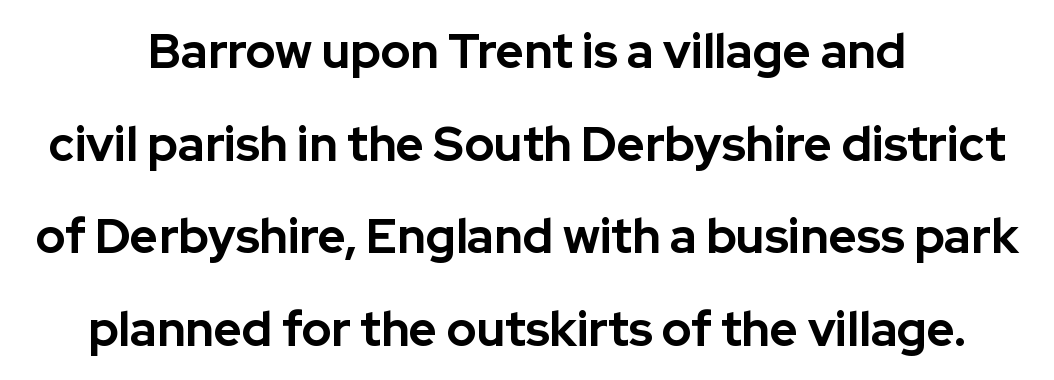
Each word holds together tightly as a unit, with standard inter-letter gaps. The specimen omits any rule beneath the text block's lines. No italicization has been applied; the sample stays upright. Weight check: bold — yes, fully. One glance says open: line gaps are wider than usual.
